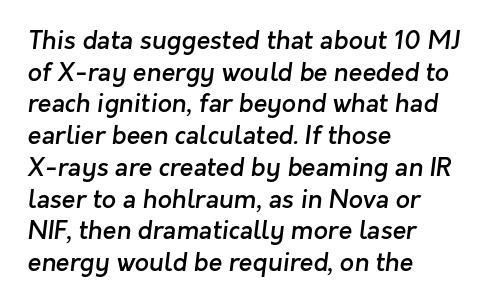
The image shows 25 px text type; set left-aligned, normal line spacing (1.27x), normal letter spacing, not underlined.
